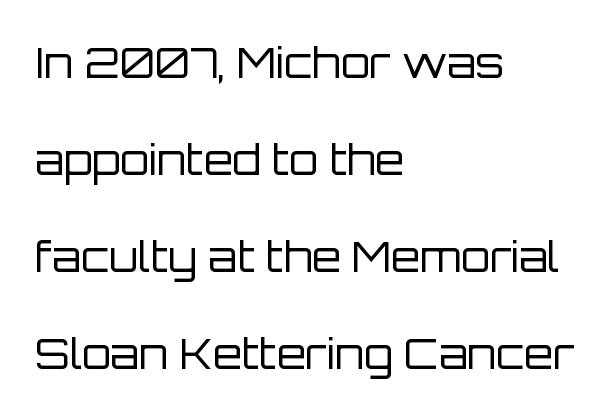
{"serif": "no", "italic": "no", "bold": "no", "weight": "regular", "width": "normal", "stroke_contrast": "low", "x_height": "large", "monospaced": "no", "underline": "no", "align": "left", "line_spacing": "loose", "line_spacing_ratio": 2.31, "letter_spacing": "normal", "letter_spacing_em": 0.0, "glyph_px": 42}
